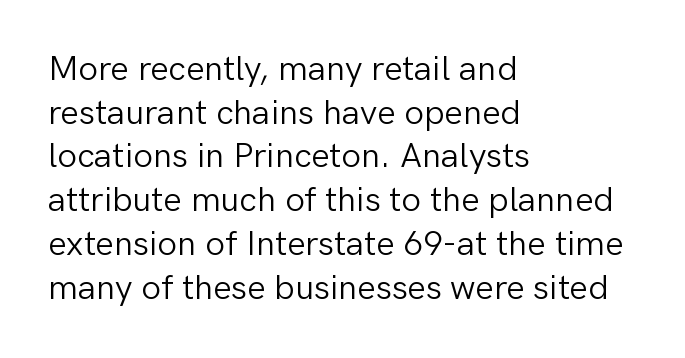
{"serif": "no", "italic": "no", "bold": "no", "weight": "light", "width": "normal", "stroke_contrast": "low", "x_height": "medium", "monospaced": "no", "underline": "no", "align": "left", "line_spacing": "normal", "line_spacing_ratio": 1.25, "letter_spacing": "normal", "letter_spacing_em": 0.0, "glyph_px": 35}
